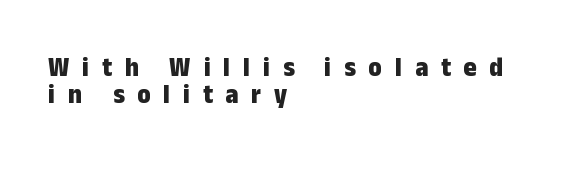
Q: Is the text bold? A: Yes.
Q: Is the text italic (slanted)? A: No, it is upright.
Q: Is the typeface a serif or a sans-serif typeface? A: Sans-serif.
Q: Is the text underlined? A: No.
Q: How is the paragraph aligned? A: Left-aligned.
Q: Is the spacing between letters normal or unusually wide? A: Unusually wide.
Q: Is the spacing between lines tight, normal or loose? A: Tight.
Q: Width (condensed, normal, or wide)? A: Condensed.
Q: Stroke contrast? A: Low.
Q: x-height? A: Medium.
Q: Monospaced? A: No.
